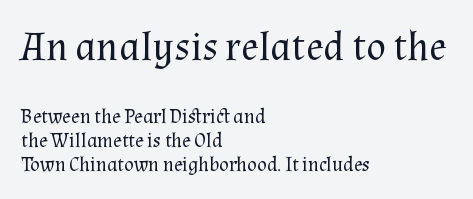
The image shows 41 px regular-weight type, upright; set left-aligned, line spacing 1.2x, normal letter spacing, not underlined; the first (top) block is 2.05x larger; medium stroke contrast and a medium x-height.
